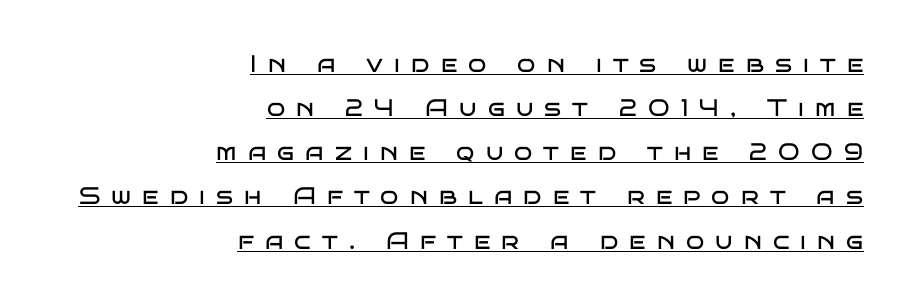
{"italic": "no", "bold": "no", "underline": "yes", "align": "right", "line_spacing_ratio": 1.84, "letter_spacing": "wide", "letter_spacing_em": 0.46, "glyph_px": 24}
